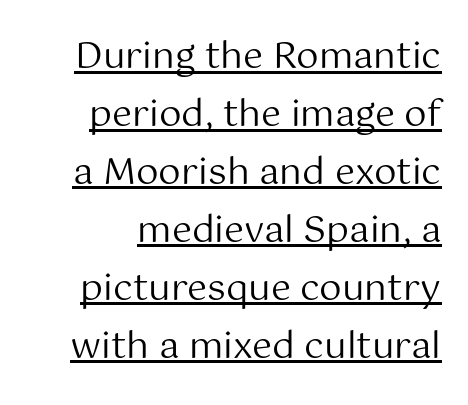
Q: Is the text bold? A: No.
Q: Is the text italic (slanted)? A: No, it is upright.
Q: Is the typeface a serif or a sans-serif typeface? A: Sans-serif.
Q: Is the text underlined? A: Yes.
Q: Is the spacing between letters normal or unusually wide? A: Normal.
Q: Is the spacing between lines tight, normal or loose? A: Normal.
Q: Width (condensed, normal, or wide)? A: Normal.
Q: Stroke contrast? A: Medium.
Q: x-height? A: Medium.
Q: Monospaced? A: No.
